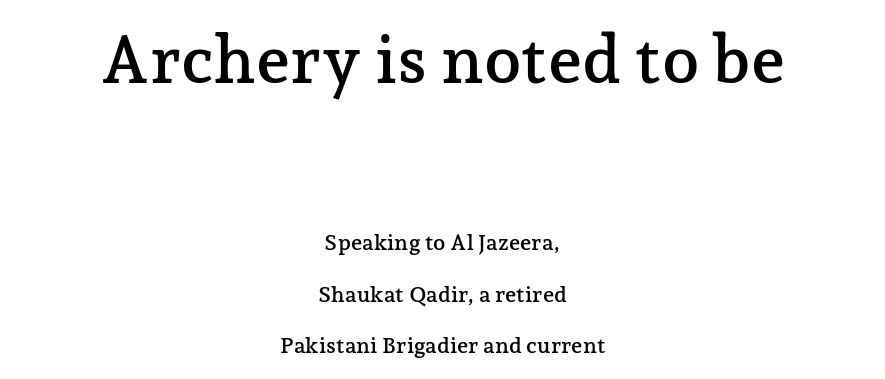
The image shows 67 px serif type, upright; set centered, loose line spacing (2.34x), normal letter spacing, not underlined; the first (top) block is 3.05x larger; low stroke contrast and a medium x-height.
